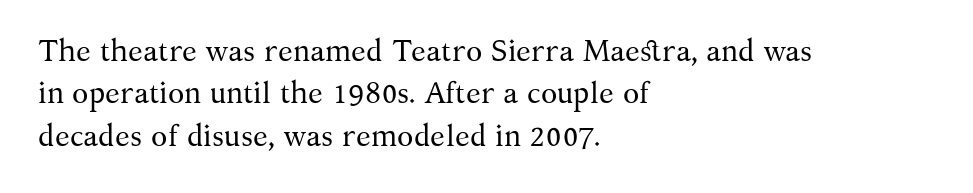
{"serif": "yes", "italic": "no", "bold": "no", "weight": "regular", "width": "normal", "stroke_contrast": "medium", "x_height": "medium", "monospaced": "no", "underline": "no", "align": "left", "line_spacing": "normal", "line_spacing_ratio": 1.41, "letter_spacing": "normal", "letter_spacing_em": 0.0, "glyph_px": 30}
